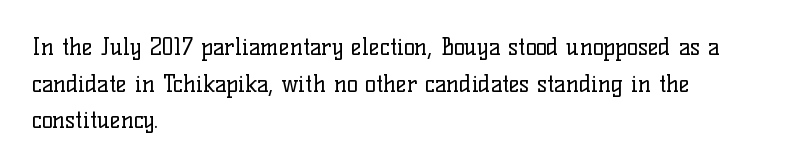
Notice how descenders clear the ascenders below comfortably — that's standard leading. Heft: none added — not bold. Posture: upright roman. The tracking reads as untouched default to a designer's eye. If you drew a ruler down the left edge, every line would touch it.
